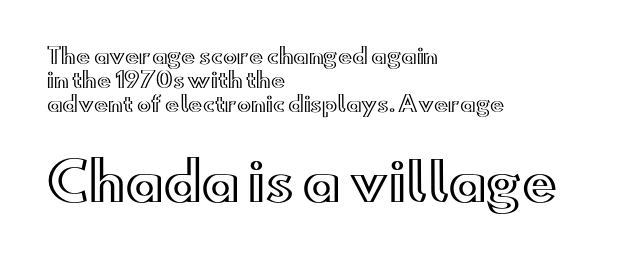
Q: Is the text italic (slanted)? A: No, it is upright.
Q: Is the text underlined? A: No.
Q: How is the paragraph aligned? A: Left-aligned.
Q: Is the spacing between letters normal or unusually wide? A: Normal.
Q: Is the spacing between lines tight, normal or loose? A: Tight.
Q: Which block of text is set in a larger size, the first (top) or the second (bottom)? A: The second (bottom) one.
Q: Width (condensed, normal, or wide)? A: Wide.
Q: x-height? A: Small.
Q: Monospaced? A: No.
